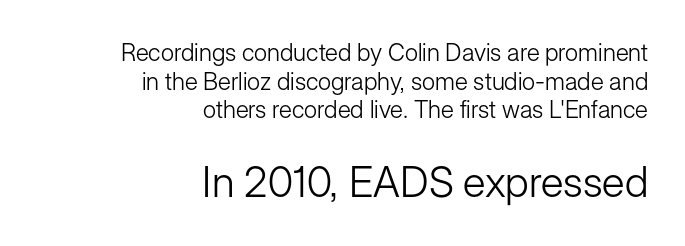
Q: Is the text bold? A: No.
Q: Is the text italic (slanted)? A: No, it is upright.
Q: Is the typeface a serif or a sans-serif typeface? A: Sans-serif.
Q: Is the text underlined? A: No.
Q: How is the paragraph aligned? A: Right-aligned.
Q: Is the spacing between letters normal or unusually wide? A: Normal.
Q: Which block of text is set in a larger size, the first (top) or the second (bottom)? A: The second (bottom) one.
Q: Width (condensed, normal, or wide)? A: Normal.
Q: Stroke contrast? A: Low.
Q: x-height? A: Medium.
Q: Monospaced? A: No.
